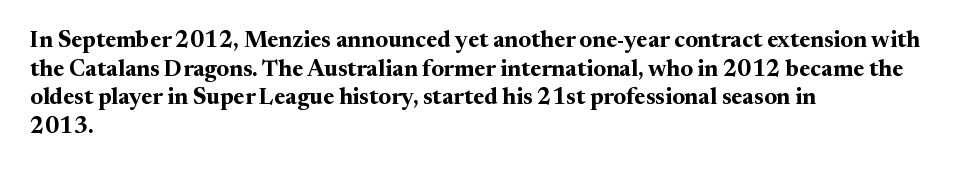
Q: Is the text bold? A: Yes.
Q: Is the text italic (slanted)? A: No, it is upright.
Q: Is the text underlined? A: No.
Q: How is the paragraph aligned? A: Left-aligned.
Q: Is the spacing between letters normal or unusually wide? A: Normal.
